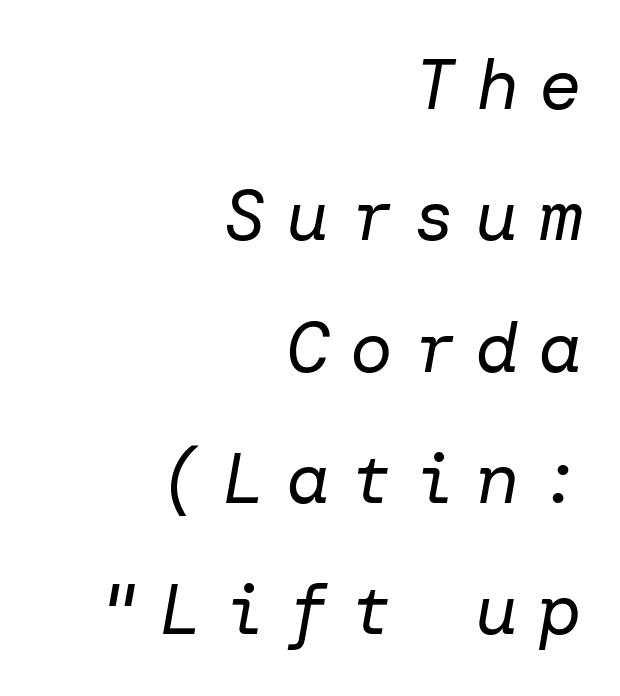
Emphasis-style slanted type is in use. Caption: expanded tracking, letters set apart. A bare baseline throughout the passage. Think standard paragraph weight, or any step lighter than that. Notice how the passage keeps a crisp vertical edge on the right only.
